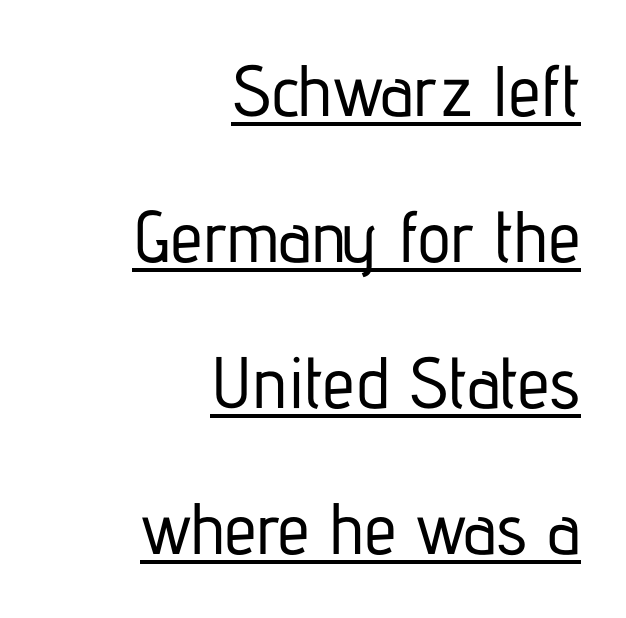
The passage shown is typeset with a sans-serif family. Does extra space separate the letters? No, they use regular spacing. The compositor pushed each line to the right boundary. Posture: upright roman. The letters advance in unequal steps, a hallmark of proportional type.
